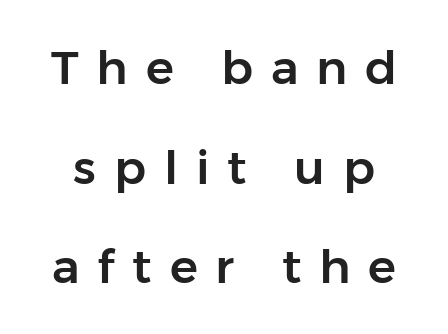
Q: Is the text italic (slanted)? A: No, it is upright.
Q: Is the typeface a serif or a sans-serif typeface? A: Sans-serif.
Q: Is the text underlined? A: No.
Q: Is the spacing between letters normal or unusually wide? A: Unusually wide.
Q: Is the spacing between lines tight, normal or loose? A: Loose.
Q: Width (condensed, normal, or wide)? A: Normal.
Q: Stroke contrast? A: Low.
Q: x-height? A: Medium.
Q: Monospaced? A: No.
